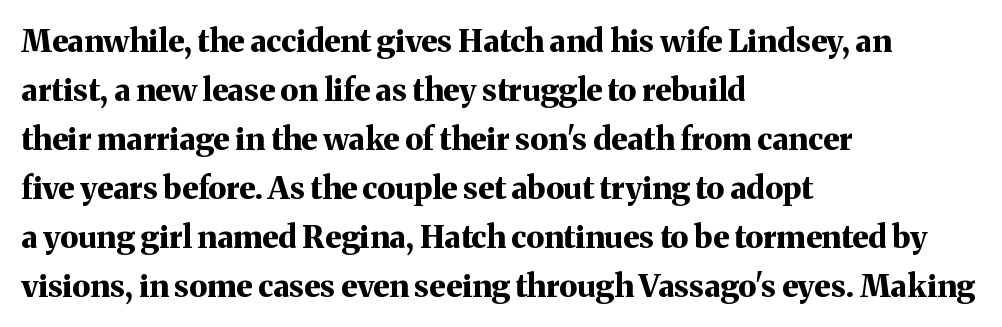
Q: Is the text bold? A: Yes.
Q: Is the text italic (slanted)? A: No, it is upright.
Q: Is the typeface a serif or a sans-serif typeface? A: Serif.
Q: Is the text underlined? A: No.
Q: How is the paragraph aligned? A: Left-aligned.
Q: Is the spacing between letters normal or unusually wide? A: Normal.
Q: Is the spacing between lines tight, normal or loose? A: Normal.
Q: Width (condensed, normal, or wide)? A: Normal.
Q: Stroke contrast? A: Medium.
Q: x-height? A: Medium.
Q: Monospaced? A: No.
